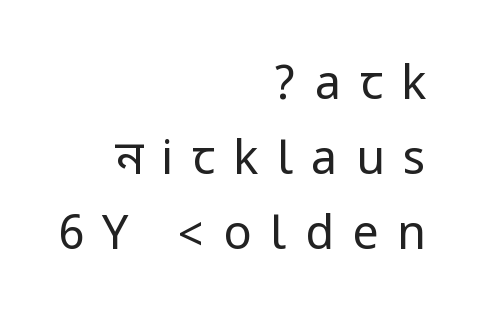
The typeface has the unassuming heft of standard copy or less. No feet cap the strokes, marking this as sans-serif type. The typography opts for an upright posture over an oblique one. What's the leading like? Ordinary, nothing unusual. The lines in this sample share a right terminus and differ only in where they begin. A typesetter would call this heavily tracked-out type.
